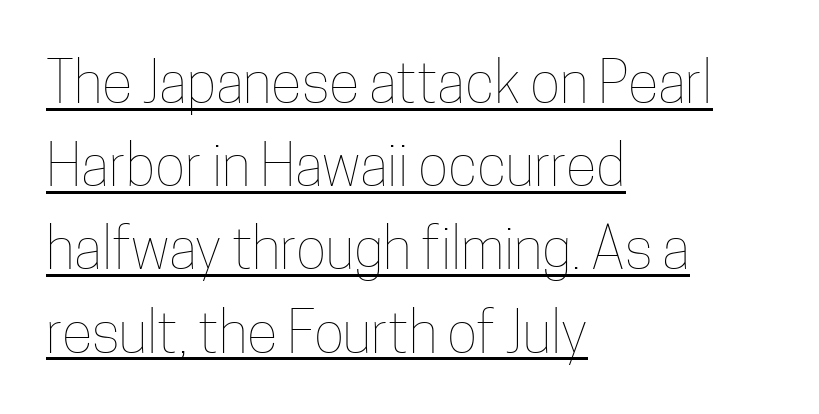
The image shows 57 px thin, condensed type, upright; set left-aligned, normal line spacing (1.46x), normal letter spacing, underlined; low stroke contrast and a medium x-height.
